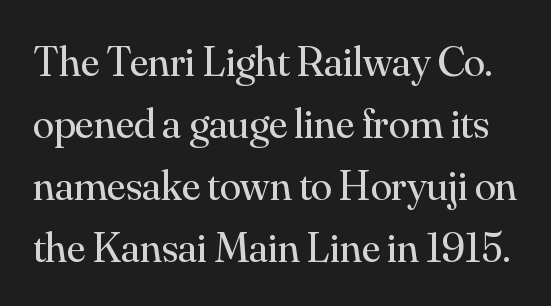
{"serif": "yes", "italic": "no", "bold": "no", "weight": "regular", "width": "normal", "stroke_contrast": "medium", "x_height": "small", "monospaced": "no", "underline": "no", "line_spacing": "normal", "line_spacing_ratio": 1.44, "letter_spacing": "normal", "letter_spacing_em": 0.0, "glyph_px": 43}
